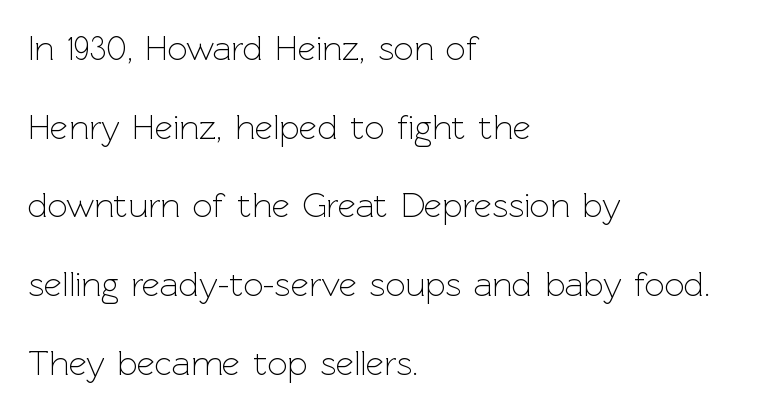
Decoration check: the copy has no underline. Unlike italic type, these characters show no tilt at all. Characters follow at the spacing the type designer built in. To sum up the face: it is a sans, with no serifs. Leftover space on each line is placed entirely after the last word. These glyphs show unthickened strokes, regular width or finer.
